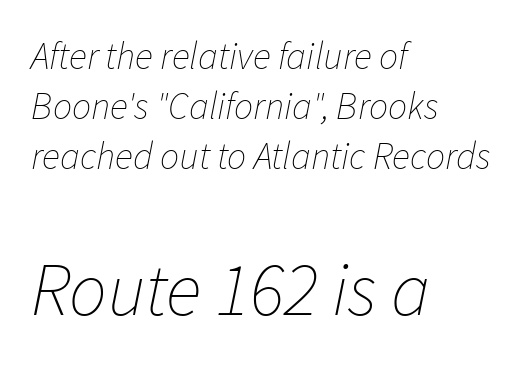
{"italic": "yes", "lean": "right", "slant_degrees": 11, "bold": "no", "weight": "thin", "width": "normal", "stroke_contrast": "low", "x_height": "medium", "monospaced": "no", "underline": "no", "align": "left", "line_spacing": "normal", "line_spacing_ratio": 1.32, "letter_spacing": "normal", "letter_spacing_em": 0.0, "larger_block": "second", "size_ratio": 1.97, "glyph_px": 75}
